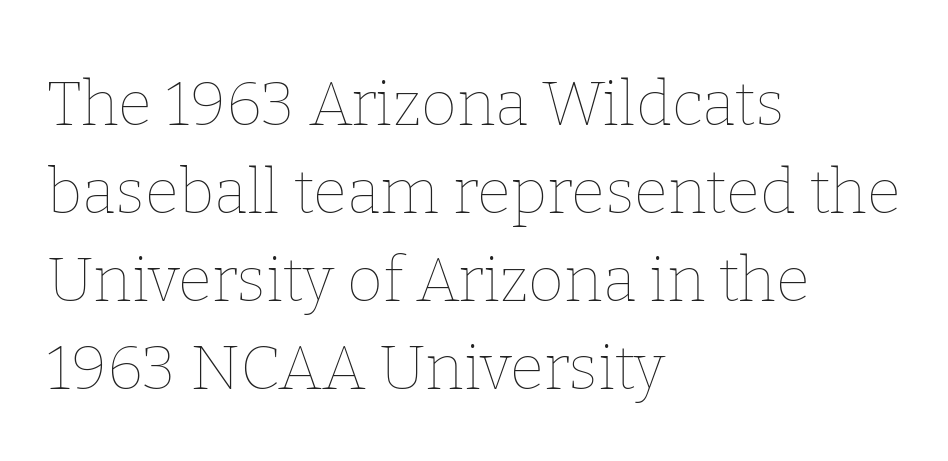
Heaviness? Minimal to ordinary, like unemphasized prose. The words here are not underlined. Standard letterfit; no display-style spreading of the glyphs. These lines are rendered in a variable-pitch font. The ragged edge is on the right, which tells us the setting is flush left. Reading down the column, the eye jumps a familiar distance to each next line.
